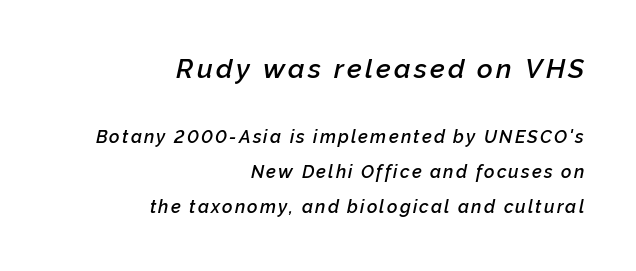
{"italic": "yes", "lean": "right", "slant_degrees": 12, "bold": "semi", "underline": "no", "align": "right", "line_spacing": "loose", "line_spacing_ratio": 1.95, "larger_block": "first", "size_ratio": 1.5, "glyph_px": 27}
